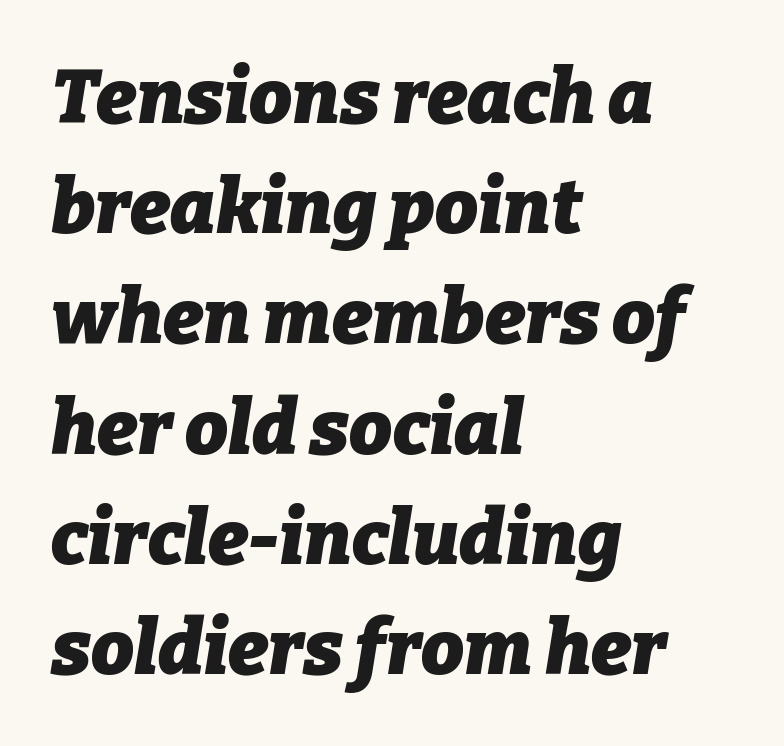
{"italic": "yes", "lean": "right", "slant_degrees": 9, "bold": "yes", "weight": "heavy", "width": "normal", "stroke_contrast": "low", "x_height": "medium", "monospaced": "no", "underline": "no", "align": "left", "line_spacing": "normal", "line_spacing_ratio": 1.45, "letter_spacing": "normal", "letter_spacing_em": 0.0, "glyph_px": 76}
